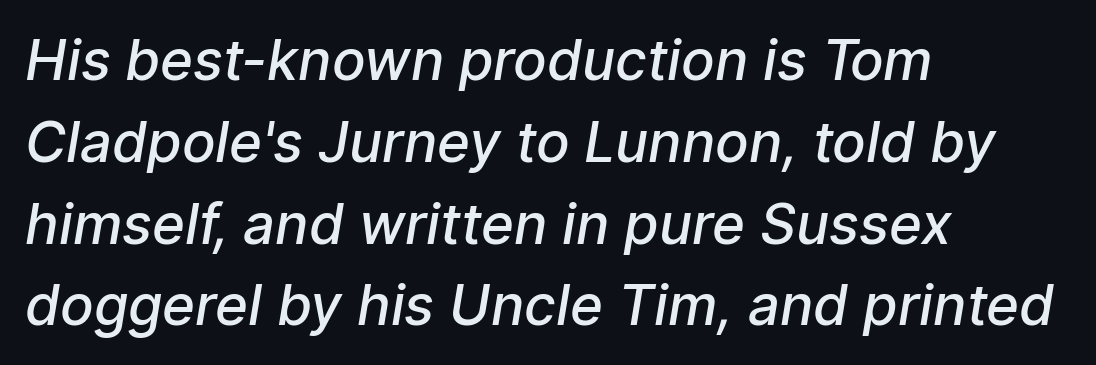
The glyphs are unaccompanied by any horizontal stroke below them. The glyphs in this specimen are sans serif. A typesetter would call this zero additional tracking. Casual observation: everything's shoved over to the left. One glance says typical: line gaps are just what's usual. Here the designer chose a conventional face with non-uniform glyph widths.
